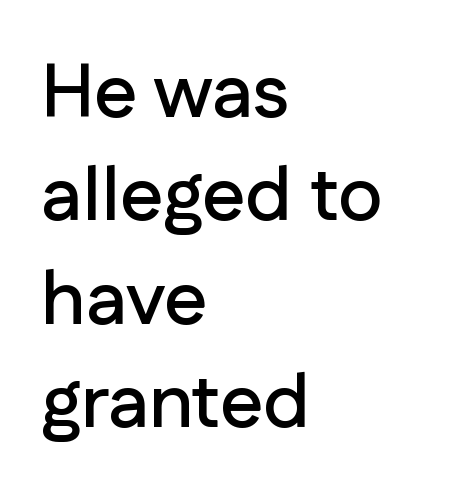
Lines of text with bare space underneath. These lines are rendered in a variable-pitch font. Look at the bottom of the vertical strokes: they stop flat, with no serifs. The font's upright variant was chosen for this text. You could call the tracking neutral — neither tight nor loose.
